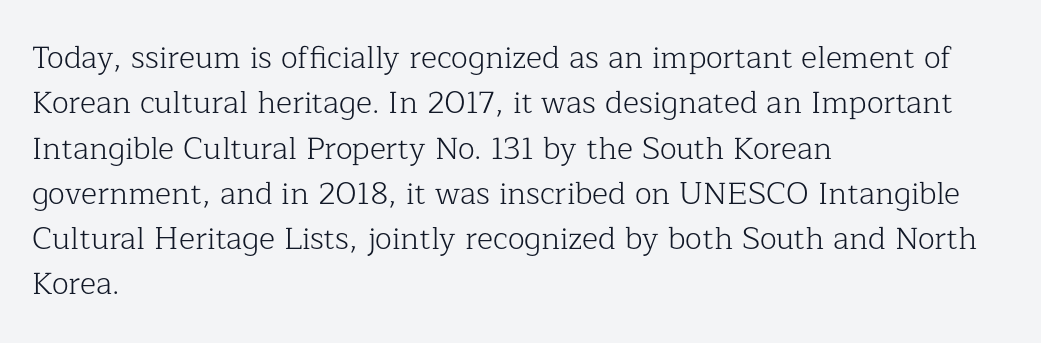
Q: Is the text bold? A: No.
Q: Is the text italic (slanted)? A: No, it is upright.
Q: Is the typeface a serif or a sans-serif typeface? A: Serif.
Q: Is the text underlined? A: No.
Q: How is the paragraph aligned? A: Left-aligned.
Q: Is the spacing between letters normal or unusually wide? A: Normal.
Q: Is the spacing between lines tight, normal or loose? A: Normal.
Q: Width (condensed, normal, or wide)? A: Normal.
Q: Stroke contrast? A: Low.
Q: x-height? A: Medium.
Q: Monospaced? A: No.
